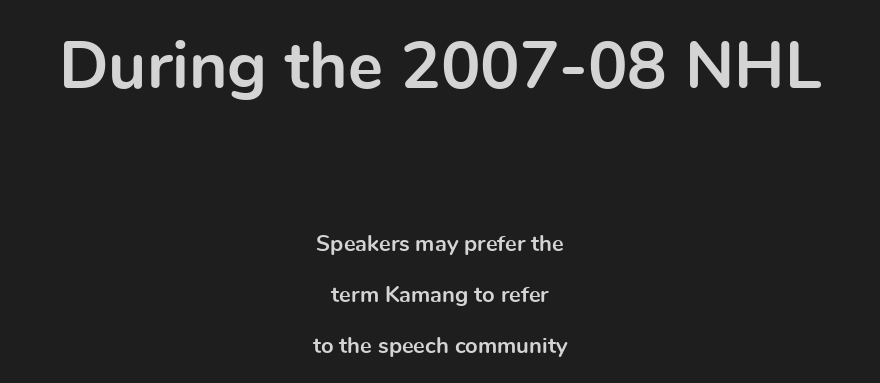
{"serif": "no", "italic": "no", "bold": "yes", "weight": "bold", "width": "normal", "x_height": "medium", "monospaced": "no", "underline": "no", "align": "center", "line_spacing": "loose", "line_spacing_ratio": 2.33, "letter_spacing": "normal", "letter_spacing_em": 0.0, "larger_block": "first", "size_ratio": 3.0, "glyph_px": 66}
